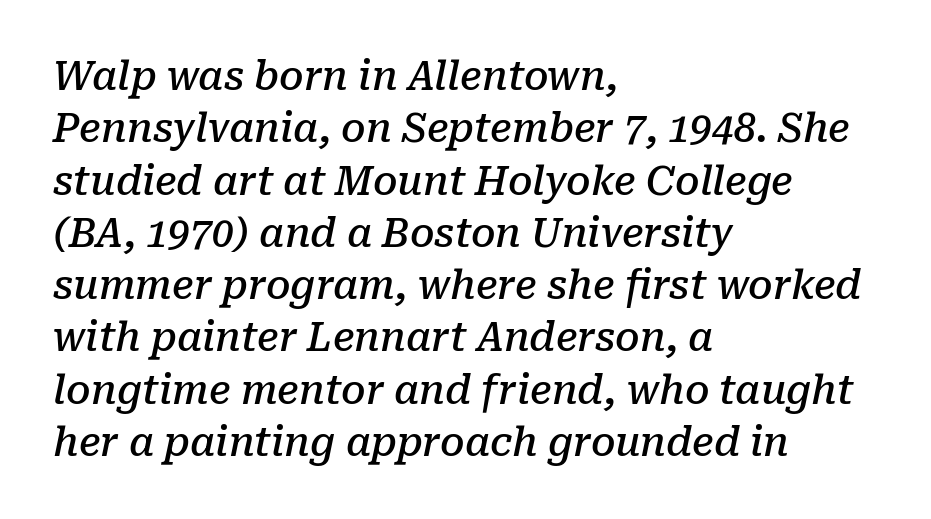
The image shows 39 px semibold serif type, italic (leaning right); set left-aligned, normal line spacing (1.34x), normal letter spacing, not underlined; low stroke contrast and a medium x-height.
